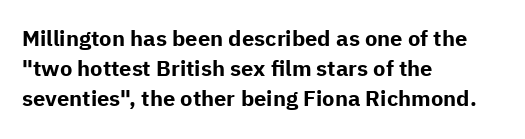
The paragraph shown leans on its left margin. This block has exactly the height ordinary leading produces. Italic: no, the glyphs are upright roman. The baseline area is clear.
